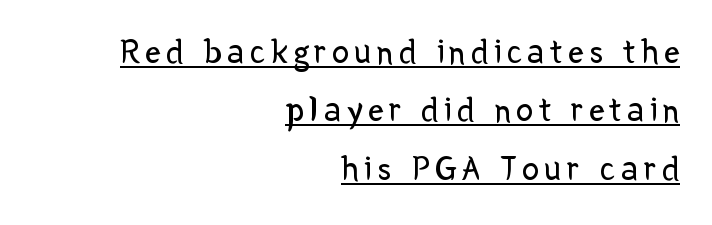
The image shows 35 px regular-weight sans-serif type, upright; set right-aligned, normal line spacing (1.67x), underlined; low stroke contrast and a medium x-height.
